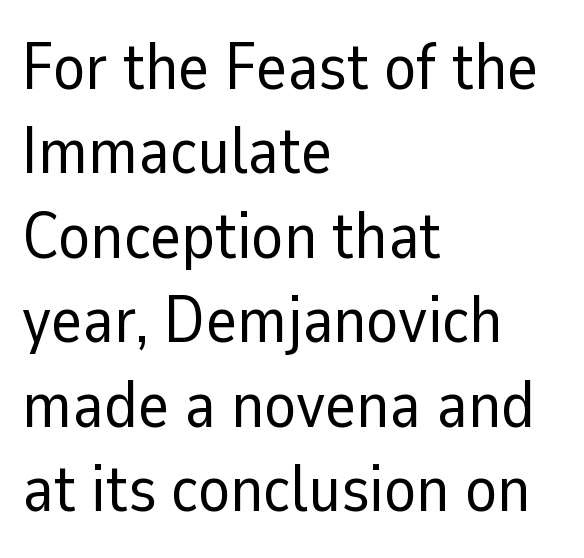
{"serif": "no", "italic": "no", "bold": "no", "weight": "regular", "width": "normal", "stroke_contrast": "low", "x_height": "medium", "monospaced": "no", "underline": "no", "align": "left", "line_spacing": "normal", "line_spacing_ratio": 1.28, "letter_spacing": "normal", "letter_spacing_em": 0.0, "glyph_px": 66}
